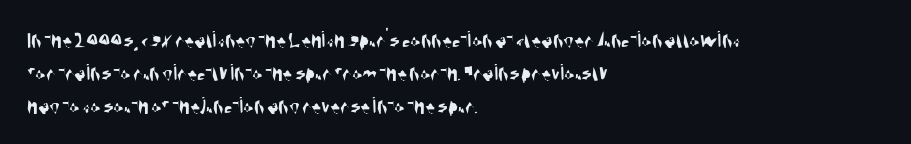
The image shows 24 px text type; set left-aligned, normal line spacing (1.37x), normal letter spacing, not underlined.
